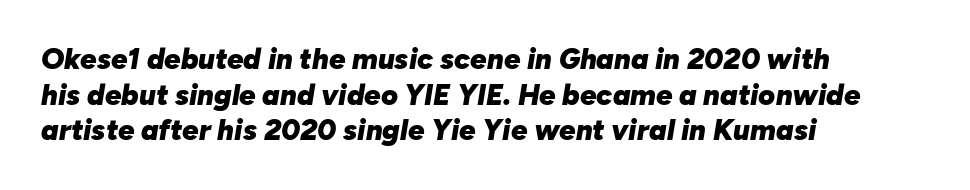
{"italic": "yes", "lean": "right", "slant_degrees": 10, "bold": "yes", "weight": "heavy", "width": "normal", "stroke_contrast": "low", "x_height": "medium", "monospaced": "no", "underline": "no", "align": "left", "line_spacing_ratio": 1.23, "letter_spacing": "normal", "letter_spacing_em": 0.0, "glyph_px": 29}
